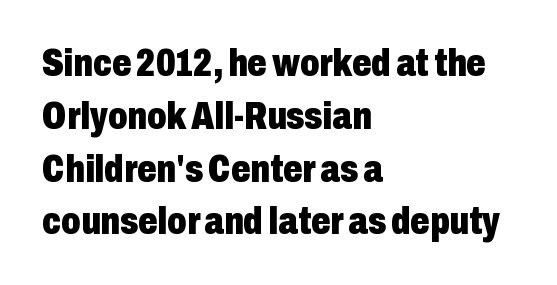
Q: Is the text bold? A: Yes.
Q: Is the text italic (slanted)? A: No, it is upright.
Q: Is the typeface a serif or a sans-serif typeface? A: Sans-serif.
Q: Is the text underlined? A: No.
Q: How is the paragraph aligned? A: Left-aligned.
Q: Is the spacing between letters normal or unusually wide? A: Normal.
Q: Is the spacing between lines tight, normal or loose? A: Normal.
Q: Width (condensed, normal, or wide)? A: Condensed.
Q: Stroke contrast? A: Low.
Q: x-height? A: Medium.
Q: Monospaced? A: No.
